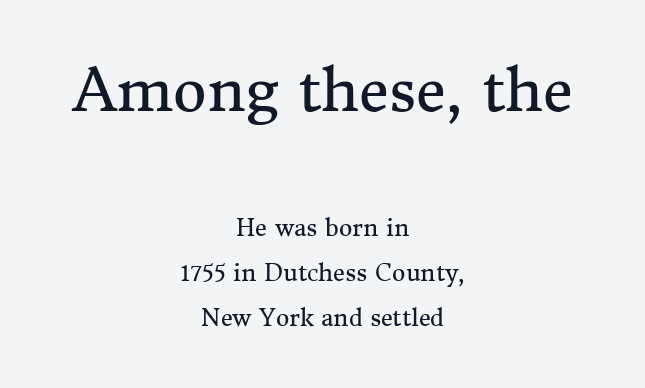
Q: Is the text bold? A: No.
Q: Is the text italic (slanted)? A: No, it is upright.
Q: Is the typeface a serif or a sans-serif typeface? A: Serif.
Q: Is the text underlined? A: No.
Q: How is the paragraph aligned? A: Centered.
Q: Is the spacing between letters normal or unusually wide? A: Normal.
Q: Is the spacing between lines tight, normal or loose? A: Loose.
Q: Which block of text is set in a larger size, the first (top) or the second (bottom)? A: The first (top) one.
Q: Width (condensed, normal, or wide)? A: Normal.
Q: Stroke contrast? A: Medium.
Q: x-height? A: Medium.
Q: Monospaced? A: No.
